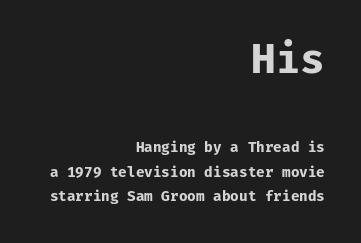
The ragged edge is on the left, which tells us the setting is flush right. The block sitting higher on the canvas is the one with enlarged characters. Italic: no, the glyphs are upright roman. Here the designer chose a console-style face with uniform glyph widths.
